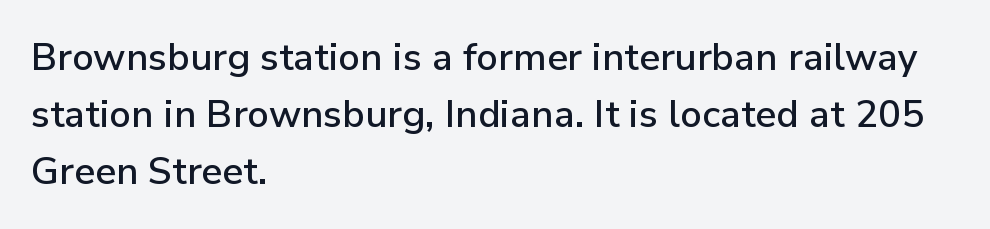
{"serif": "no", "italic": "no", "width": "normal", "stroke_contrast": "low", "x_height": "medium", "monospaced": "no", "underline": "no", "align": "left", "line_spacing": "normal", "line_spacing_ratio": 1.5, "letter_spacing": "normal", "letter_spacing_em": 0.0, "glyph_px": 38}
